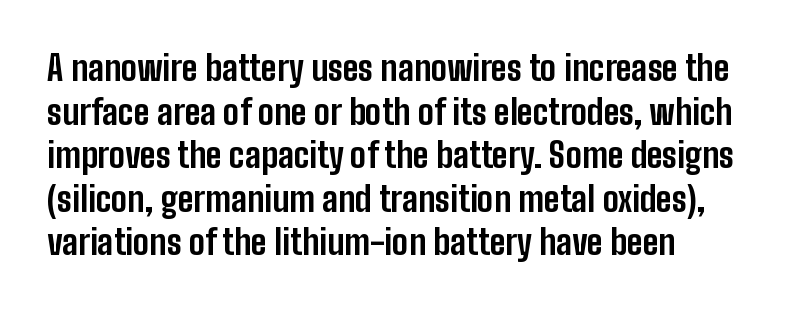
{"serif": "no", "italic": "no", "bold": "yes", "weight": "bold", "width": "condensed", "stroke_contrast": "low", "x_height": "medium", "monospaced": "no", "underline": "no", "align": "left", "line_spacing": "normal", "line_spacing_ratio": 1.28, "letter_spacing": "normal", "letter_spacing_em": 0.0, "glyph_px": 34}
